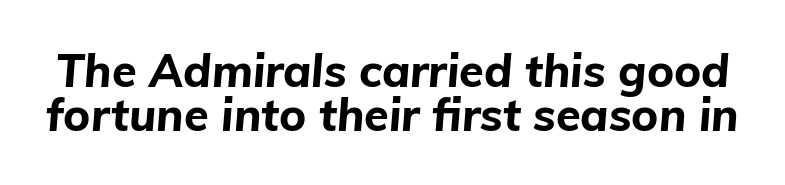
Q: Is the text bold? A: Yes.
Q: Is the text italic (slanted)? A: Yes, it leans right by about 5 degrees.
Q: Is the text underlined? A: No.
Q: Is the spacing between letters normal or unusually wide? A: Normal.
Q: Is the spacing between lines tight, normal or loose? A: Tight.
Q: Width (condensed, normal, or wide)? A: Normal.
Q: Stroke contrast? A: Low.
Q: x-height? A: Medium.
Q: Monospaced? A: No.
